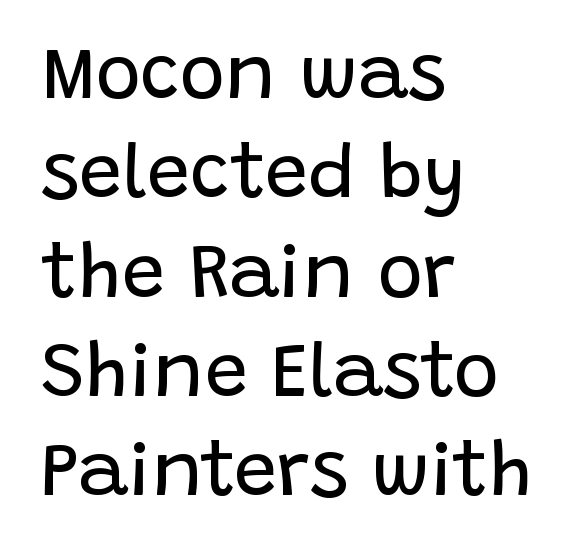
The image shows 77 px regular-weight sans-serif type, upright; set left-aligned, normal line spacing (1.29x), normal letter spacing, not underlined; low stroke contrast and a large x-height.
